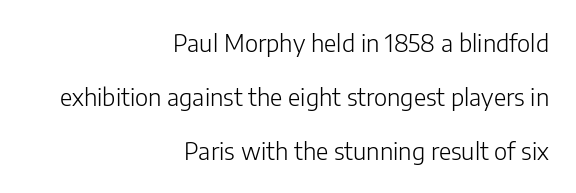
The image shows 24 px text type, upright; set right-aligned, loose line spacing (2.25x), normal letter spacing, not underlined.
